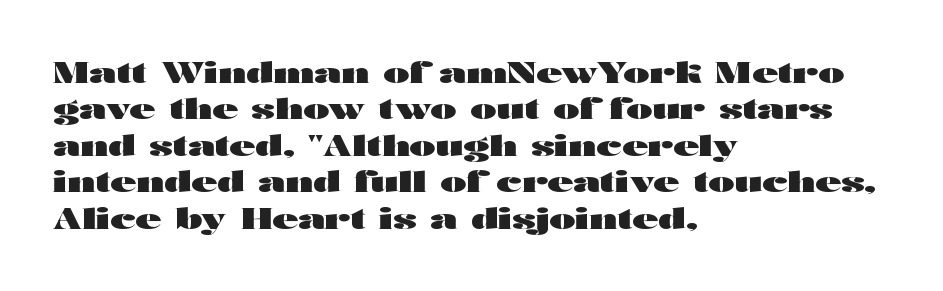
The image shows 28 px heavy, wide type, upright; set left-aligned, normal line spacing (1.3x), normal letter spacing, not underlined; high stroke contrast and a medium x-height.
